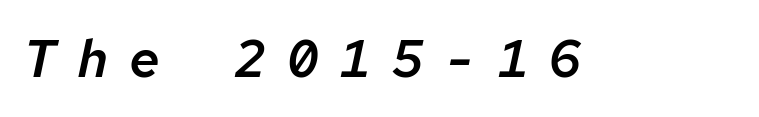
{"italic": "yes", "lean": "right", "slant_degrees": 12, "width": "normal", "stroke_contrast": "low", "x_height": "medium", "monospaced": "yes", "underline": "no", "letter_spacing": "wide", "letter_spacing_em": 0.41, "glyph_px": 52}
